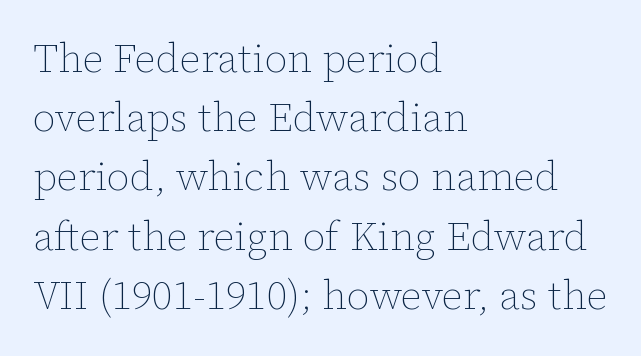
Check the space under the baseline: it is left empty. This sample uses an upright cut, with every glyph sitting square on the baseline. Letter spacing: default. Is this a heavy cut? Hardly; it is regular or lighter.
